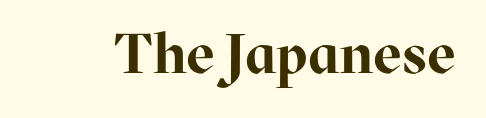
Q: Is the text bold? A: Yes.
Q: Is the text italic (slanted)? A: No, it is upright.
Q: Is the typeface a serif or a sans-serif typeface? A: Serif.
Q: Is the text underlined? A: No.
Q: Is the spacing between letters normal or unusually wide? A: Normal.
Q: Width (condensed, normal, or wide)? A: Normal.
Q: Stroke contrast? A: High.
Q: x-height? A: Medium.
Q: Monospaced? A: No.
